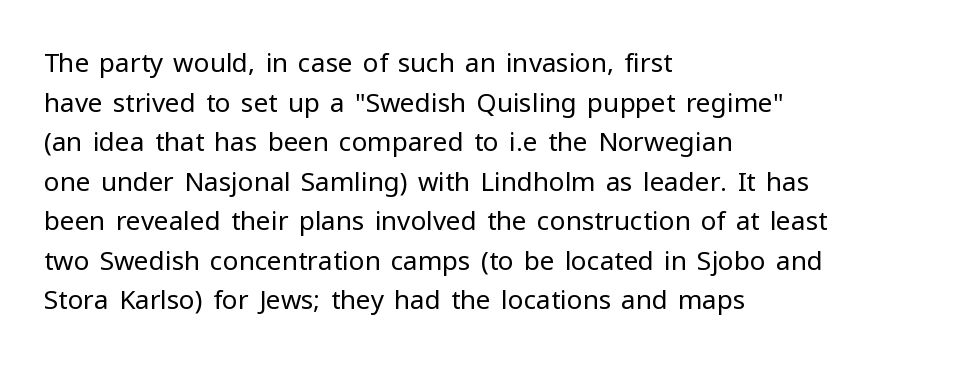
The block of text has a typical density, with ordinary space between rows. The line texture is even and compact thanks to regular tracking. Nothing heavy about these letters — not bold at all. Which margin do the lines hug? The left one — the right edge is uneven.
